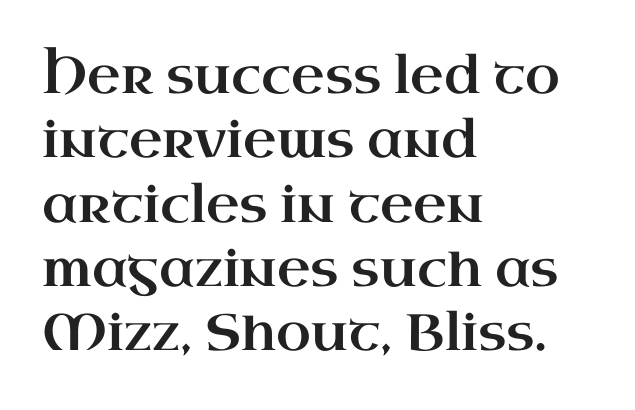
Q: Is the text italic (slanted)? A: No, it is upright.
Q: Is the typeface a serif or a sans-serif typeface? A: Serif.
Q: Is the text underlined? A: No.
Q: How is the paragraph aligned? A: Left-aligned.
Q: Is the spacing between letters normal or unusually wide? A: Normal.
Q: Is the spacing between lines tight, normal or loose? A: Normal.
Q: Width (condensed, normal, or wide)? A: Wide.
Q: Stroke contrast? A: High.
Q: x-height? A: Small.
Q: Monospaced? A: No.
